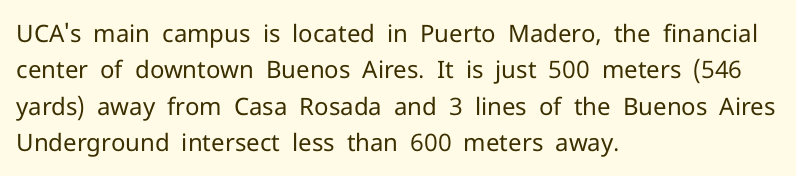
The image shows 24 px text type, upright; set left-aligned, normal line spacing (1.52x), normal letter spacing, not underlined.
